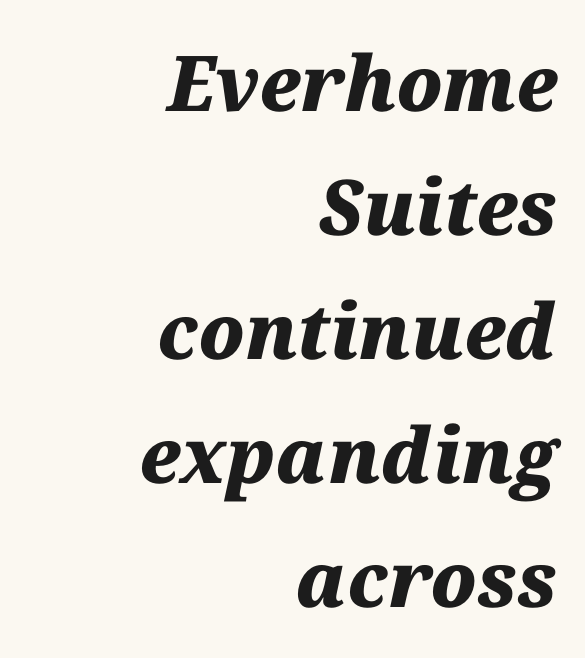
{"italic": "yes", "lean": "right", "slant_degrees": 12, "bold": "yes", "weight": "heavy", "width": "normal", "stroke_contrast": "medium", "x_height": "medium", "monospaced": "no", "underline": "no", "align": "right", "line_spacing": "normal", "line_spacing_ratio": 1.61, "letter_spacing": "normal", "letter_spacing_em": 0.0, "glyph_px": 77}
